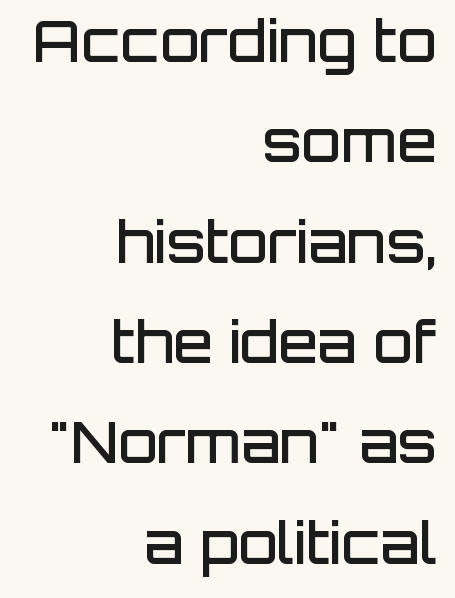
{"serif": "no", "italic": "no", "bold": "semi", "weight": "semibold", "width": "normal", "stroke_contrast": "low", "x_height": "large", "monospaced": "no", "underline": "no", "align": "right", "line_spacing_ratio": 1.76, "letter_spacing": "normal", "letter_spacing_em": 0.0, "glyph_px": 57}
